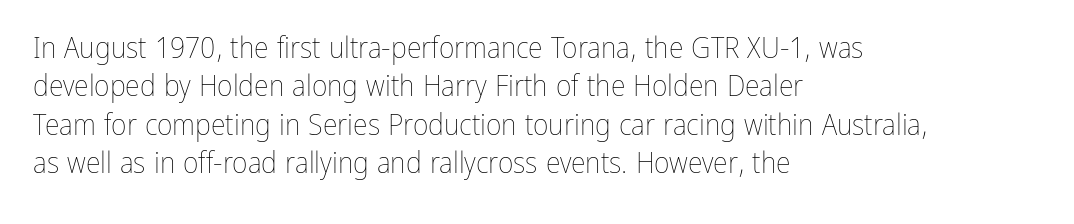
{"italic": "no", "bold": "no", "weight": "thin", "width": "condensed", "stroke_contrast": "low", "x_height": "medium", "monospaced": "no", "underline": "no", "align": "left", "line_spacing": "normal", "line_spacing_ratio": 1.28, "letter_spacing": "normal", "letter_spacing_em": 0.0, "glyph_px": 30}
